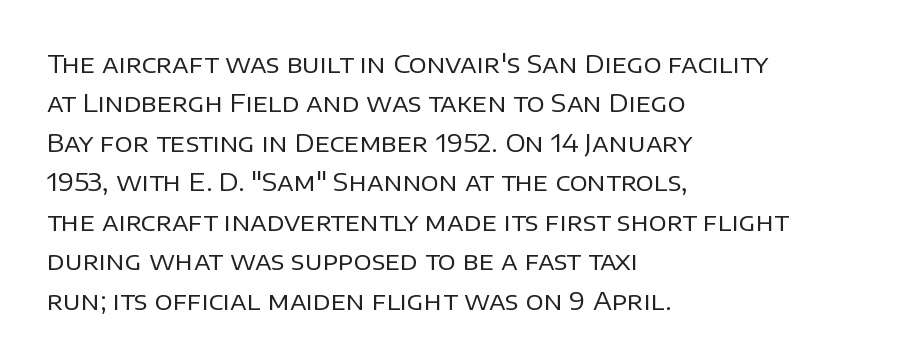
Q: Is the text bold? A: No.
Q: Is the text italic (slanted)? A: No, it is upright.
Q: Is the text underlined? A: No.
Q: How is the paragraph aligned? A: Left-aligned.
Q: Is the spacing between letters normal or unusually wide? A: Normal.
Q: Is the spacing between lines tight, normal or loose? A: Normal.
